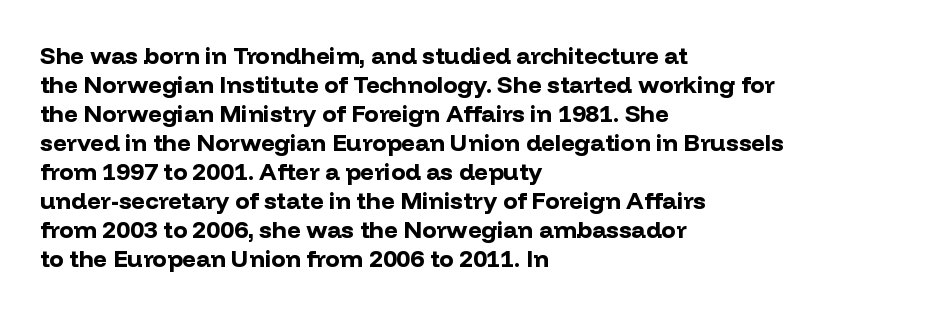
Bold? Absolutely — the strokes are thick and heavy. These lines are set flush left with a ragged right edge. Each row of text sits above clean, open space. There is no visible air inserted between adjacent glyphs. The type sits square on the baseline with zero lean.
